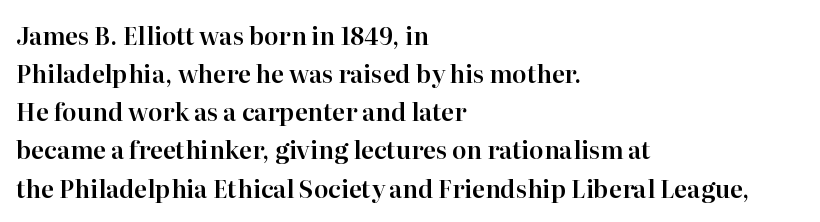
The image shows 24 px text type, upright; set left-aligned, normal line spacing (1.59x), normal letter spacing, not underlined.
